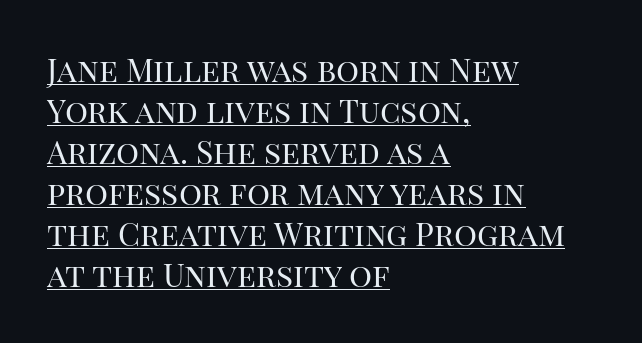
Q: Is the text bold? A: No.
Q: Is the text italic (slanted)? A: No, it is upright.
Q: Is the typeface a serif or a sans-serif typeface? A: Serif.
Q: Is the text underlined? A: Yes.
Q: How is the paragraph aligned? A: Left-aligned.
Q: Is the spacing between letters normal or unusually wide? A: Normal.
Q: Is the spacing between lines tight, normal or loose? A: Normal.
Q: Width (condensed, normal, or wide)? A: Normal.
Q: Stroke contrast? A: High.
Q: x-height? A: Large.
Q: Monospaced? A: No.
